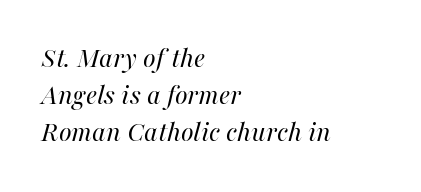
Q: Is the text bold? A: No.
Q: Is the text italic (slanted)? A: Yes, it leans right by about 16 degrees.
Q: Is the text underlined? A: No.
Q: How is the paragraph aligned? A: Left-aligned.
Q: Is the spacing between letters normal or unusually wide? A: Normal.
Q: Is the spacing between lines tight, normal or loose? A: Normal.
Q: Width (condensed, normal, or wide)? A: Normal.
Q: Stroke contrast? A: High.
Q: x-height? A: Medium.
Q: Monospaced? A: No.
